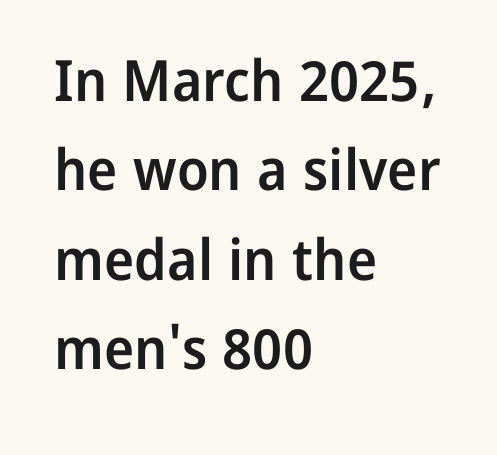
{"serif": "no", "italic": "no", "bold": "semi", "weight": "semibold", "width": "normal", "stroke_contrast": "low", "x_height": "medium", "monospaced": "no", "underline": "no", "align": "left", "line_spacing": "normal", "line_spacing_ratio": 1.57, "letter_spacing": "normal", "letter_spacing_em": 0.0, "glyph_px": 57}
